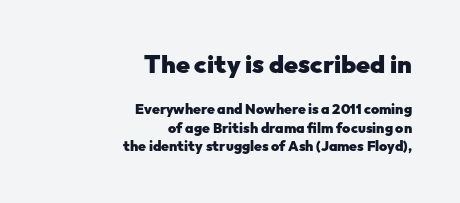
Q: Is the text bold? A: Yes.
Q: Is the text italic (slanted)? A: No, it is upright.
Q: Is the text underlined? A: No.
Q: How is the paragraph aligned? A: Right-aligned.
Q: Is the spacing between letters normal or unusually wide? A: Normal.
Q: Is the spacing between lines tight, normal or loose? A: Normal.
Q: Which block of text is set in a larger size, the first (top) or the second (bottom)? A: The first (top) one.
